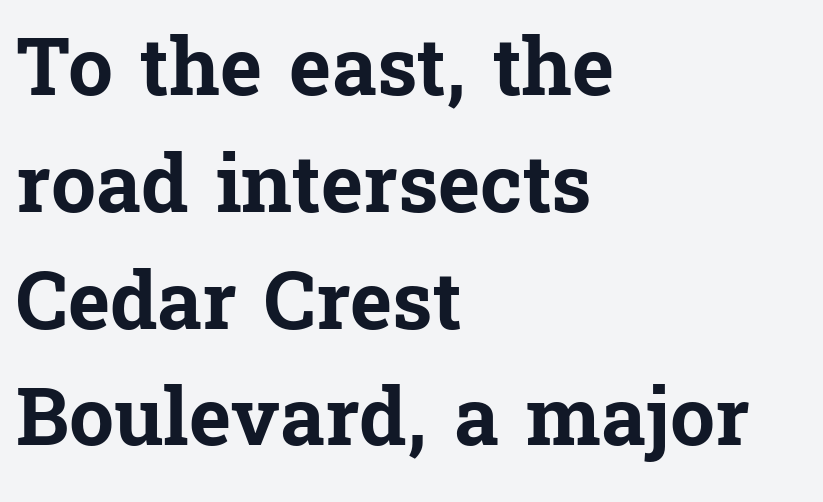
{"serif": "yes", "italic": "no", "bold": "yes", "weight": "bold", "width": "normal", "stroke_contrast": "low", "x_height": "medium", "monospaced": "no", "underline": "no", "align": "left", "line_spacing": "normal", "line_spacing_ratio": 1.46, "letter_spacing": "normal", "letter_spacing_em": 0.0, "glyph_px": 80}
